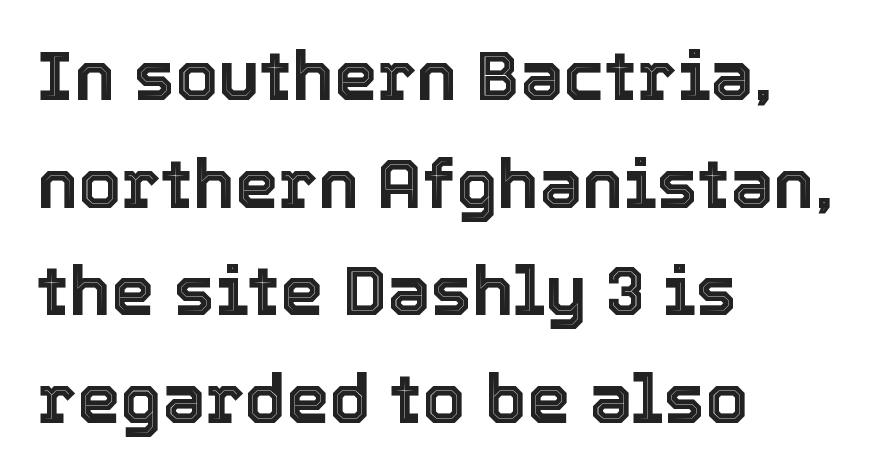
Q: Is the text italic (slanted)? A: No, it is upright.
Q: Is the text underlined? A: No.
Q: How is the paragraph aligned? A: Left-aligned.
Q: Is the spacing between letters normal or unusually wide? A: Normal.
Q: Is the spacing between lines tight, normal or loose? A: Normal.
Q: Width (condensed, normal, or wide)? A: Normal.
Q: x-height? A: Medium.
Q: Monospaced? A: No.
